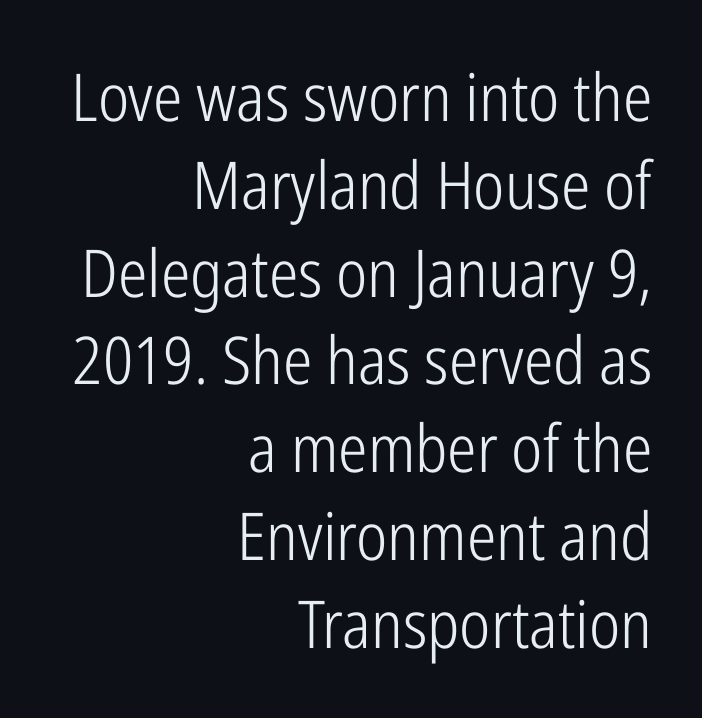
Which margin do the lines hug? The right one — the left edge is uneven. Spacing between characters is what you'd get straight out of the box. The passage shown is typeset with a sans-serif family. Posture: straight, roman, zero tilt. This sample keeps an unexceptional amount of space between lines. Only glyphs here, with clear space below each row.
